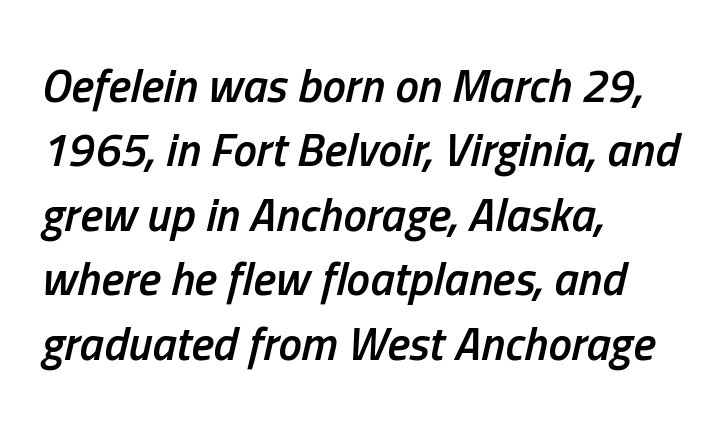
The image shows 47 px semibold, condensed type, italic (leaning right); set left-aligned, normal line spacing (1.37x), normal letter spacing, not underlined; low stroke contrast and a medium x-height.
